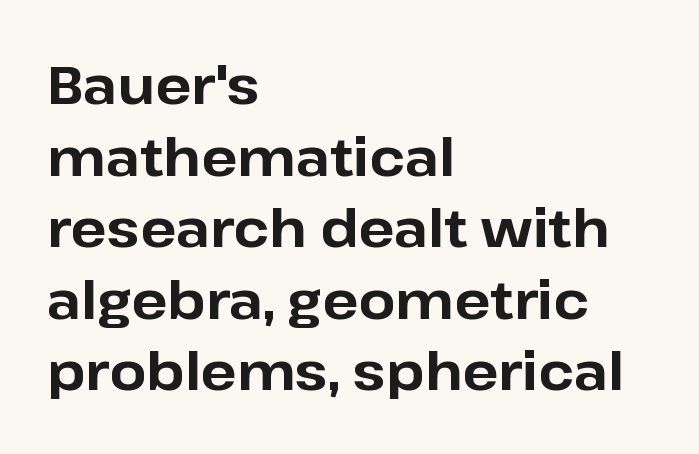
{"serif": "no", "italic": "no", "bold": "yes", "weight": "bold", "width": "normal", "stroke_contrast": "low", "x_height": "medium", "monospaced": "no", "underline": "no", "align": "left", "line_spacing": "normal", "line_spacing_ratio": 1.35, "letter_spacing": "normal", "letter_spacing_em": 0.0, "glyph_px": 53}
